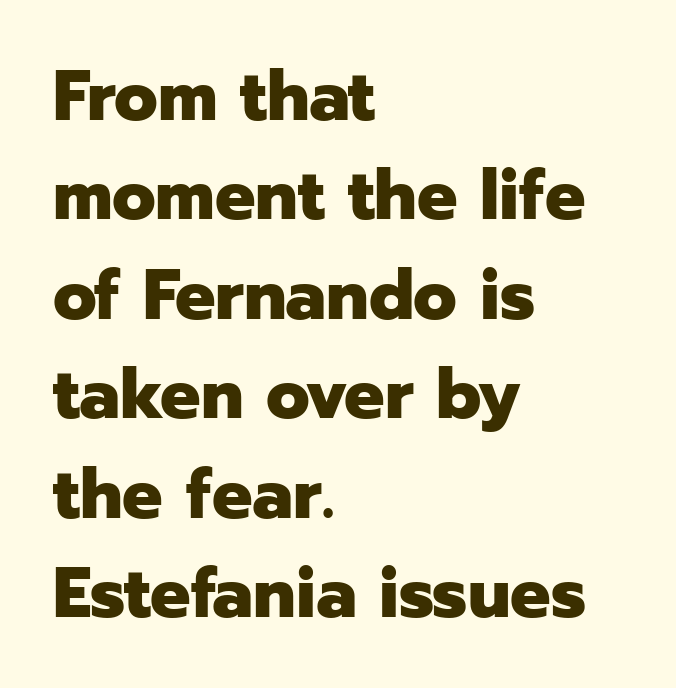
Q: Is the text bold? A: Yes.
Q: Is the text italic (slanted)? A: No, it is upright.
Q: Is the typeface a serif or a sans-serif typeface? A: Sans-serif.
Q: Is the text underlined? A: No.
Q: How is the paragraph aligned? A: Left-aligned.
Q: Is the spacing between letters normal or unusually wide? A: Normal.
Q: Is the spacing between lines tight, normal or loose? A: Normal.
Q: Width (condensed, normal, or wide)? A: Normal.
Q: Stroke contrast? A: Low.
Q: x-height? A: Medium.
Q: Monospaced? A: No.
